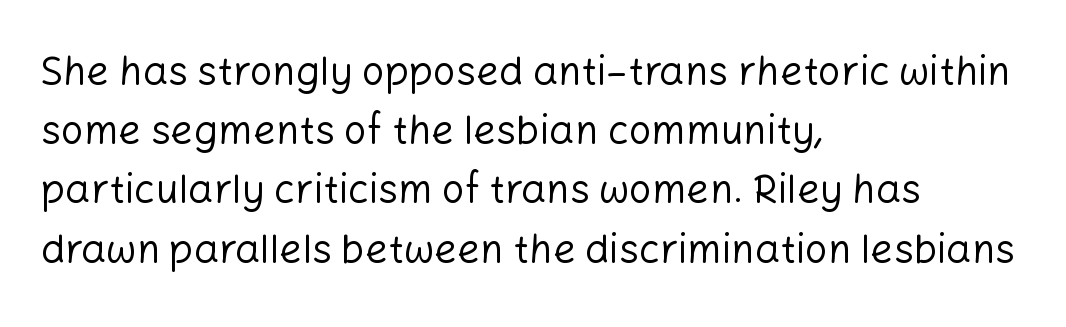
Q: Is the text bold? A: No.
Q: Is the text italic (slanted)? A: No, it is upright.
Q: Is the typeface a serif or a sans-serif typeface? A: Sans-serif.
Q: Is the text underlined? A: No.
Q: How is the paragraph aligned? A: Left-aligned.
Q: Is the spacing between letters normal or unusually wide? A: Normal.
Q: Is the spacing between lines tight, normal or loose? A: Normal.
Q: Width (condensed, normal, or wide)? A: Normal.
Q: Stroke contrast? A: Low.
Q: x-height? A: Medium.
Q: Monospaced? A: No.
